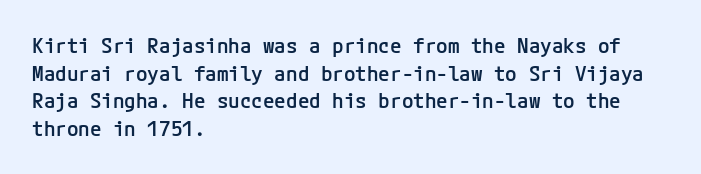
These words are printed semibold, heavier than regular yet not bold. Does the lettering tilt? It doesn't — this is upright. The area under the type is left untouched. Alignment: flush left.
